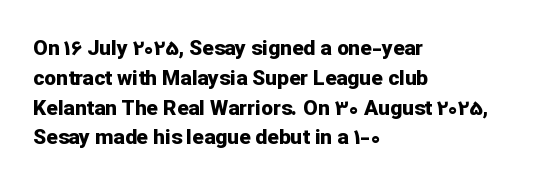
Q: Is the text bold? A: Yes.
Q: Is the text italic (slanted)? A: No, it is upright.
Q: Is the text underlined? A: No.
Q: How is the paragraph aligned? A: Left-aligned.
Q: Is the spacing between letters normal or unusually wide? A: Normal.
Q: Is the spacing between lines tight, normal or loose? A: Normal.
